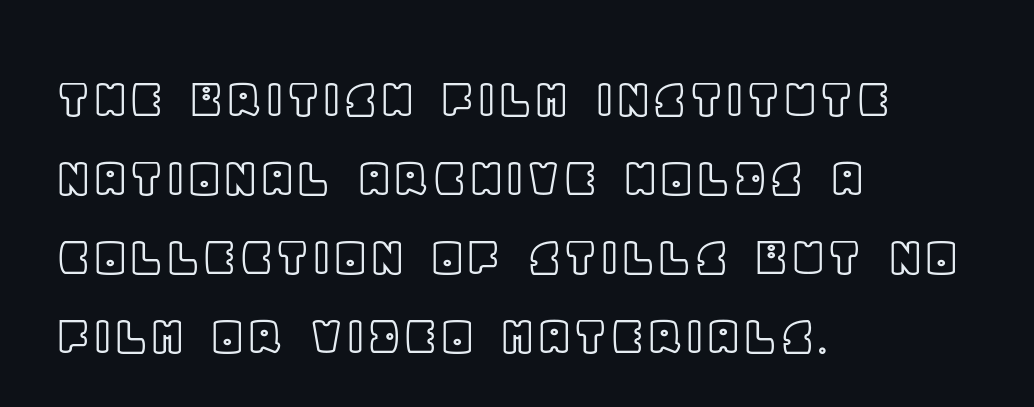
{"italic": "no", "width": "normal", "x_height": "large", "monospaced": "no", "underline": "no", "align": "left", "line_spacing": "normal", "line_spacing_ratio": 1.34, "letter_spacing": "normal", "letter_spacing_em": 0.0, "glyph_px": 59}
